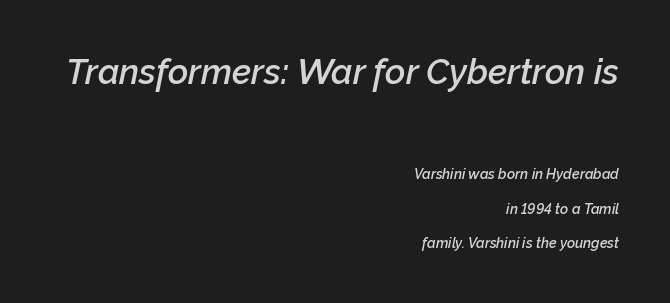
The image shows 35 px semibold type, italic (leaning right); set right-aligned, loose line spacing (2.46x), normal letter spacing, not underlined; the first (top) block is 2.5x larger; low stroke contrast and a medium x-height.
